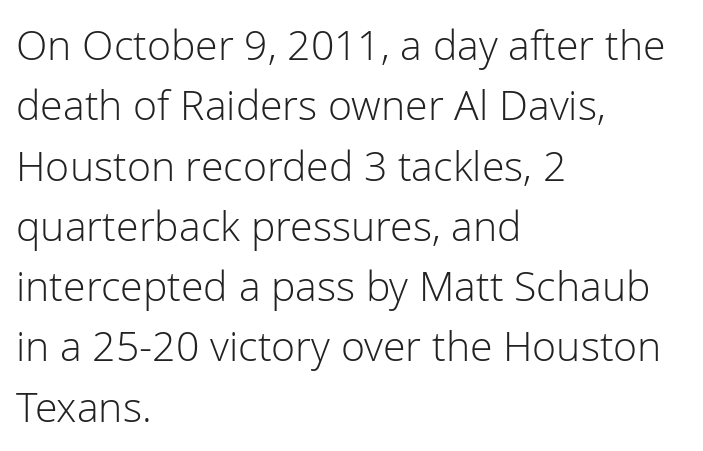
Q: Is the text bold? A: No.
Q: Is the text italic (slanted)? A: No, it is upright.
Q: Is the typeface a serif or a sans-serif typeface? A: Sans-serif.
Q: Is the text underlined? A: No.
Q: How is the paragraph aligned? A: Left-aligned.
Q: Is the spacing between letters normal or unusually wide? A: Normal.
Q: Is the spacing between lines tight, normal or loose? A: Normal.
Q: Width (condensed, normal, or wide)? A: Normal.
Q: Stroke contrast? A: Low.
Q: x-height? A: Medium.
Q: Monospaced? A: No.
